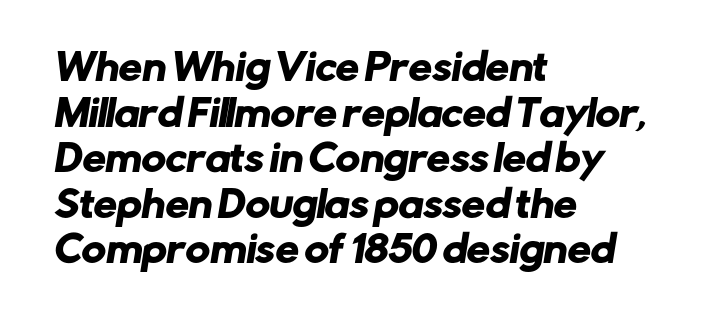
Q: Is the typeface a serif or a sans-serif typeface? A: Sans-serif.
Q: Is the text underlined? A: No.
Q: How is the paragraph aligned? A: Left-aligned.
Q: Is the spacing between letters normal or unusually wide? A: Normal.
Q: Width (condensed, normal, or wide)? A: Normal.
Q: Stroke contrast? A: Low.
Q: x-height? A: Medium.
Q: Monospaced? A: No.
